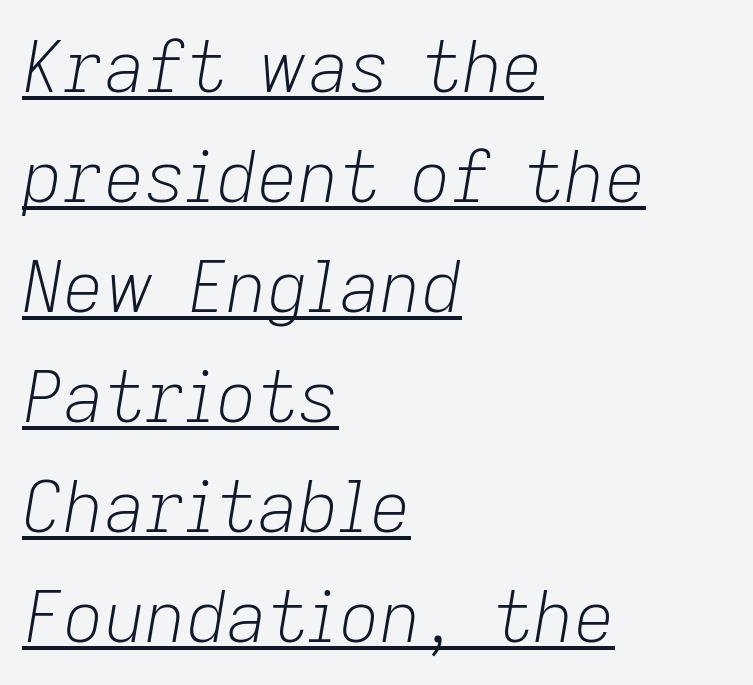
The image shows 71 px light type, italic (leaning right); set left-aligned, normal line spacing (1.55x), normal letter spacing, underlined; low stroke contrast and a medium x-height.
